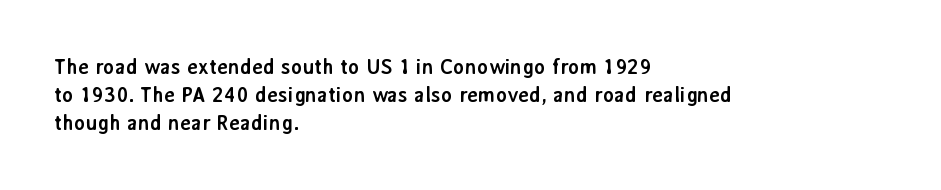
The image shows 21 px bold type, upright; set left-aligned, normal line spacing (1.34x), normal letter spacing, not underlined.
